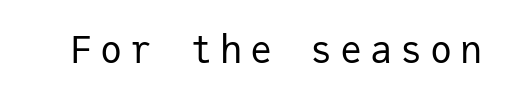
{"serif": "no", "italic": "no", "bold": "no", "weight": "regular", "width": "normal", "stroke_contrast": "low", "x_height": "medium", "monospaced": "yes", "underline": "no", "letter_spacing": "wide", "letter_spacing_em": 0.21, "glyph_px": 37}
